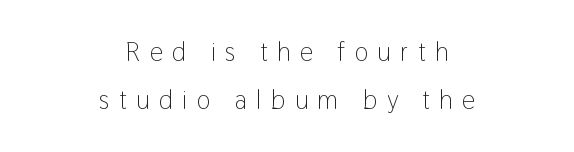
The typeface has the unassuming heft of standard copy or less. Upright lettering throughout. Here the glyphs are tracked loosely, breaking word shapes into spaced letters. Teacher's note: observe the equal gaps on both sides — that is centered alignment. The specimen omits any rule beneath the text block's lines.
